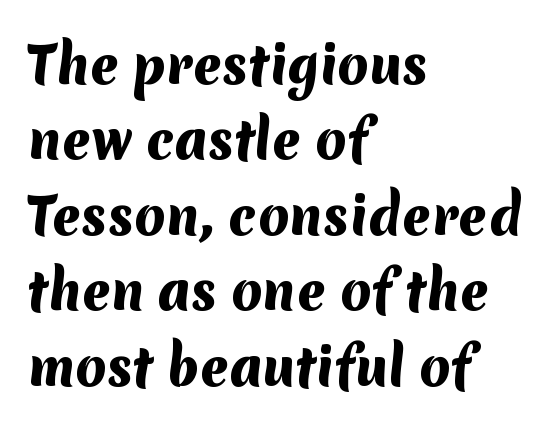
These lines keep a tight, regular rhythm from letter to letter. Is this a fixed-width face? No — the glyphs have proportional, varying widths. This rendering features lettering with no underline. The block of text has a typical density, with ordinary space between rows.
